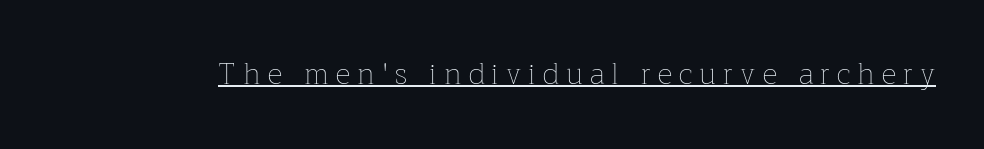
The image shows 29 px thin type, upright; set unusually wide letter spacing (+0.25 em), underlined; low stroke contrast and a medium x-height.
